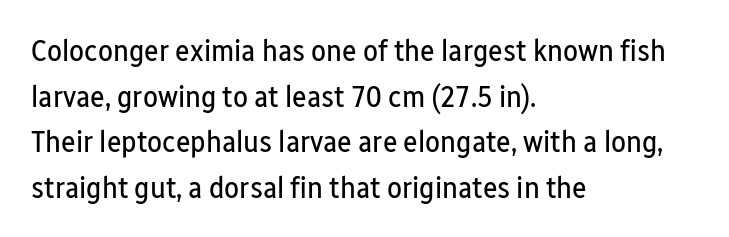
The image shows 31 px regular-weight, condensed sans-serif type, upright; set left-aligned, normal line spacing (1.47x), normal letter spacing, not underlined; low stroke contrast and a medium x-height.
